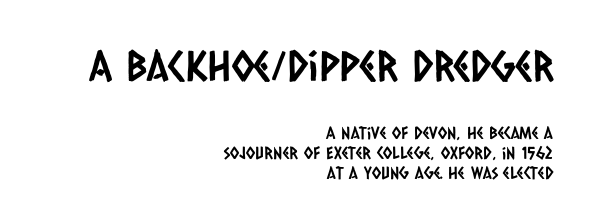
The image shows 42 px condensed sans-serif type; set right-aligned, line spacing 1.18x, normal letter spacing, not underlined; the first (top) block is 2.47x larger; low stroke contrast and a large x-height.
